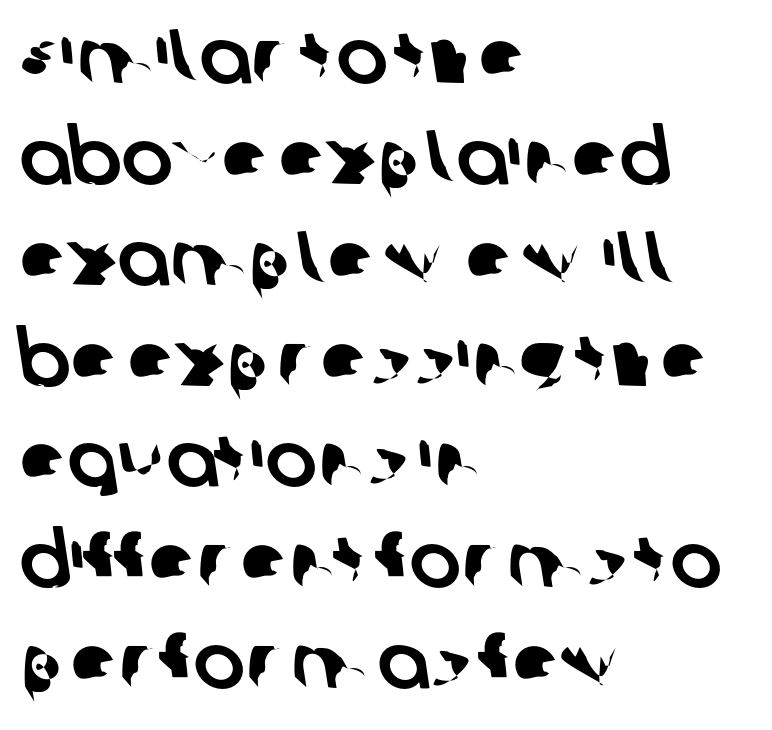
The image shows 77 px sans-serif type; set left-aligned, normal line spacing (1.31x), normal letter spacing, not underlined; low stroke contrast and a large x-height.
